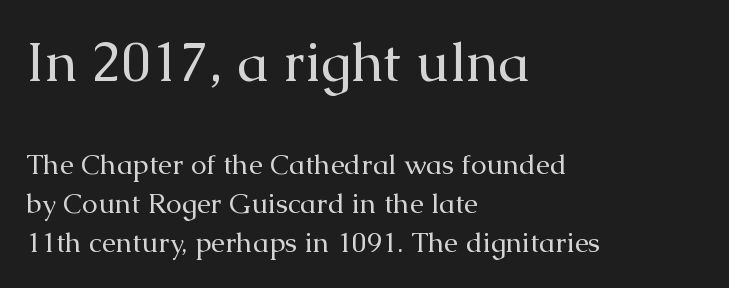
{"serif": "yes", "italic": "no", "bold": "no", "weight": "regular", "width": "normal", "stroke_contrast": "medium", "x_height": "medium", "monospaced": "no", "underline": "no", "align": "left", "line_spacing": "normal", "line_spacing_ratio": 1.39, "letter_spacing": "normal", "letter_spacing_em": 0.0, "larger_block": "first", "size_ratio": 1.96, "glyph_px": 55}
